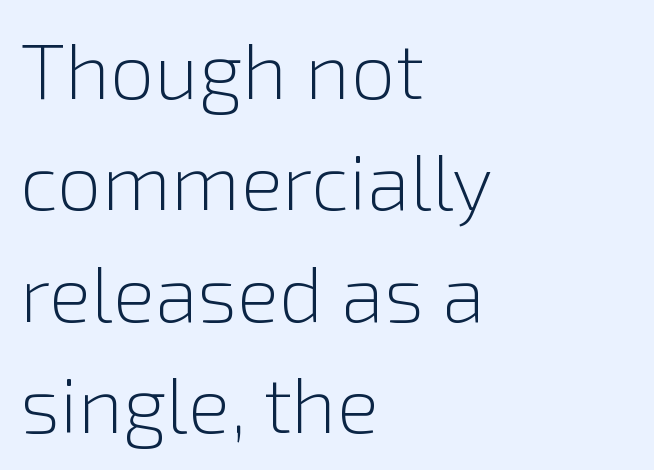
The image shows 79 px light sans-serif type, upright; set left-aligned, normal line spacing (1.41x), normal letter spacing, not underlined; low stroke contrast and a medium x-height.
